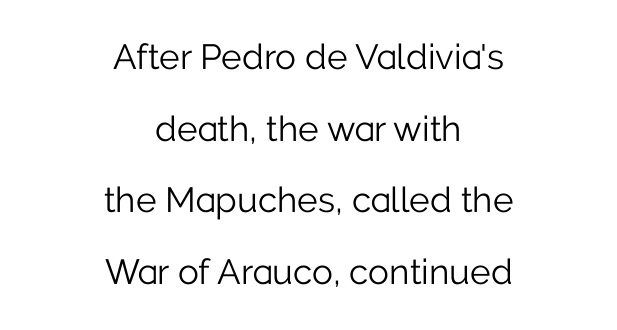
Q: Is the text bold? A: No.
Q: Is the text italic (slanted)? A: No, it is upright.
Q: Is the typeface a serif or a sans-serif typeface? A: Sans-serif.
Q: Is the text underlined? A: No.
Q: How is the paragraph aligned? A: Centered.
Q: Is the spacing between letters normal or unusually wide? A: Normal.
Q: Is the spacing between lines tight, normal or loose? A: Loose.
Q: Width (condensed, normal, or wide)? A: Normal.
Q: Stroke contrast? A: Low.
Q: x-height? A: Medium.
Q: Monospaced? A: No.
